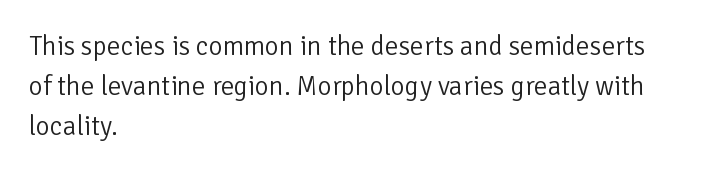
The image shows 27 px text type, upright; set left-aligned, normal line spacing (1.49x), normal letter spacing, not underlined.
